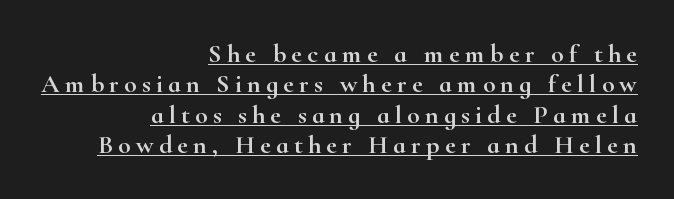
Q: Is the text italic (slanted)? A: No, it is upright.
Q: Is the text underlined? A: Yes.
Q: How is the paragraph aligned? A: Right-aligned.
Q: Is the spacing between letters normal or unusually wide? A: Unusually wide.
